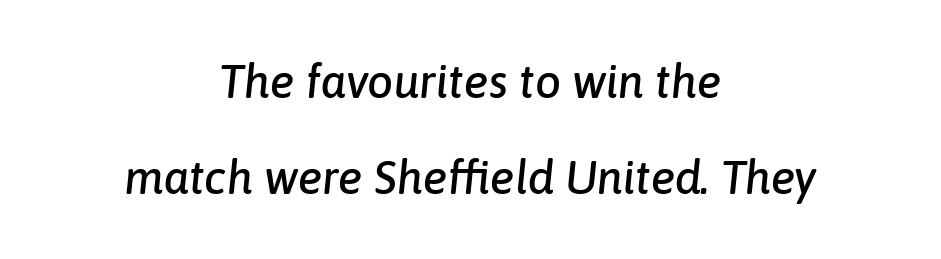
Q: Is the text italic (slanted)? A: Yes, it leans right by about 6 degrees.
Q: Is the text underlined? A: No.
Q: How is the paragraph aligned? A: Centered.
Q: Is the spacing between letters normal or unusually wide? A: Normal.
Q: Is the spacing between lines tight, normal or loose? A: Loose.
Q: Width (condensed, normal, or wide)? A: Normal.
Q: Stroke contrast? A: Low.
Q: x-height? A: Medium.
Q: Monospaced? A: No.
